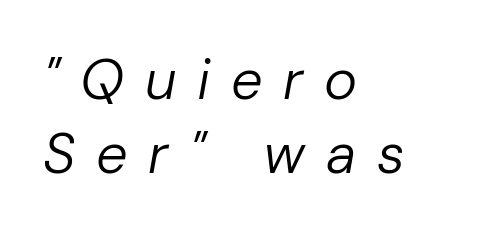
The zone under the glyphs is completely vacant. Horizontally, the lines are justified to the leading edge only. Do the characters align in a grid? No, the font is proportional. The passage shown has open, widely tracked lettering throughout. In terms of leading, this rendering sits right in the middle. The whole block is typeset with a tilt.
